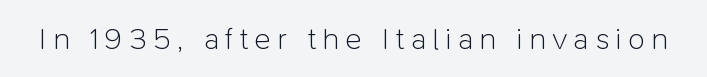
{"serif": "no", "italic": "no", "bold": "no", "weight": "light", "width": "normal", "stroke_contrast": "low", "x_height": "medium", "monospaced": "no", "underline": "no", "letter_spacing": "wide", "letter_spacing_em": 0.2, "glyph_px": 31}
